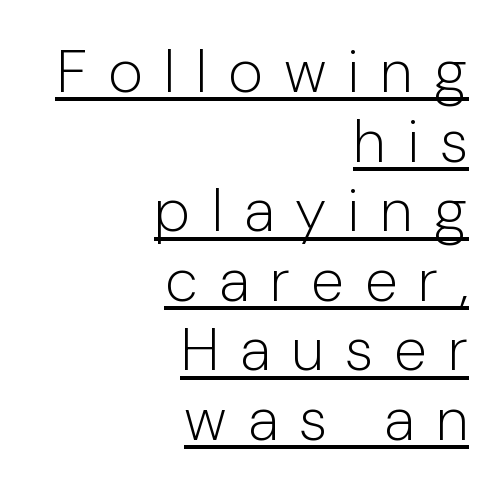
The axis of the letterforms is exactly vertical. The paragraph has a hard right edge and a soft left edge. Every word sits above its own underline. Classification — sans serif.
